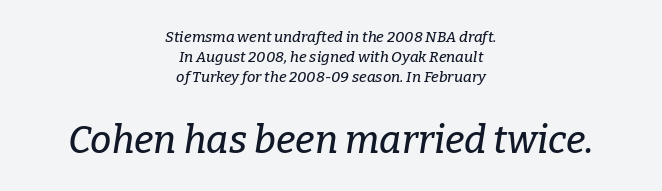
{"serif": "yes", "italic": "yes", "lean": "right", "slant_degrees": 9, "width": "normal", "stroke_contrast": "low", "x_height": "medium", "monospaced": "no", "underline": "no", "align": "center", "line_spacing": "normal", "line_spacing_ratio": 1.32, "letter_spacing": "normal", "letter_spacing_em": 0.0, "larger_block": "second", "size_ratio": 2.53, "glyph_px": 38}
